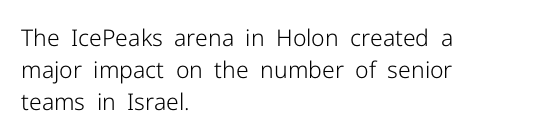
Regarding leading, the lines here are spaced in the standard way. The setting favours the left margin, as ordinary paragraphs usually do. The typeface has the unassuming heft of standard copy or less. The tracking reads as untouched default to a designer's eye. Type without underlining. Vertical strokes here are truly vertical.
